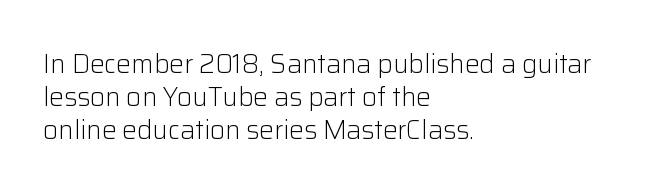
When letters stand straight like this, we call the style roman or upright. These lines sit exactly where default settings would place them. Students, note that the glyphs here touch the page at normal intervals. The passage shown is not bold in any degree. In CSS terms this would be text-align: left. Underlining? Definitely not there.
